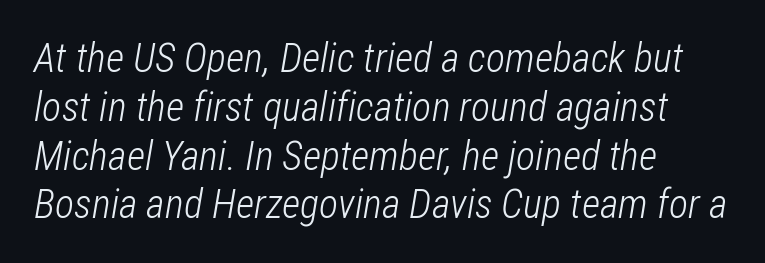
Q: Is the text bold? A: No.
Q: Is the text italic (slanted)? A: Yes, it leans right by about 12 degrees.
Q: Is the text underlined? A: No.
Q: How is the paragraph aligned? A: Left-aligned.
Q: Is the spacing between letters normal or unusually wide? A: Normal.
Q: Width (condensed, normal, or wide)? A: Condensed.
Q: Stroke contrast? A: Low.
Q: x-height? A: Medium.
Q: Monospaced? A: No.
